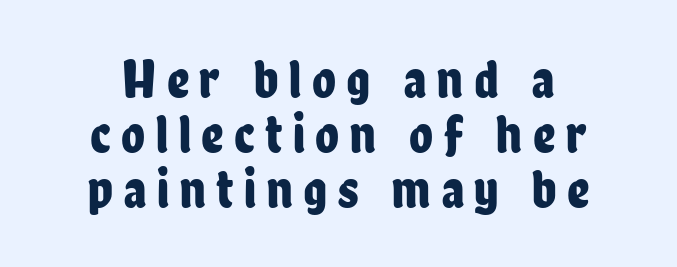
Q: Is the text italic (slanted)? A: No, it is upright.
Q: Is the typeface a serif or a sans-serif typeface? A: Sans-serif.
Q: Is the text underlined? A: No.
Q: How is the paragraph aligned? A: Centered.
Q: Is the spacing between lines tight, normal or loose? A: Tight.
Q: Width (condensed, normal, or wide)? A: Condensed.
Q: Stroke contrast? A: Low.
Q: x-height? A: Medium.
Q: Monospaced? A: No.
